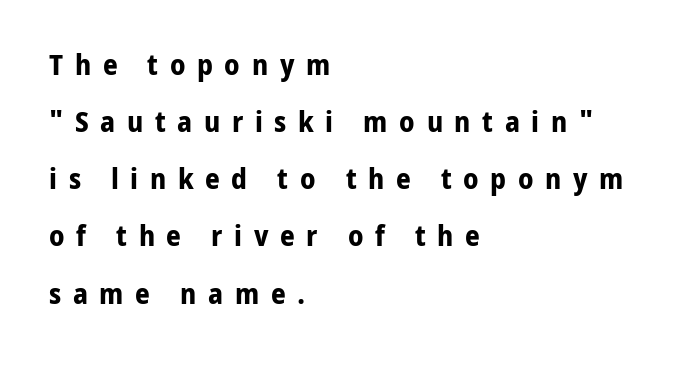
Vertical spacing — loose. Every row of glyphs begins at an identical x-position on the left. A typesetter would label this face a sans. A roman cut, with each character standing at attention. The words here are not underlined. Students, this is bold: see how much ink each stroke carries.
